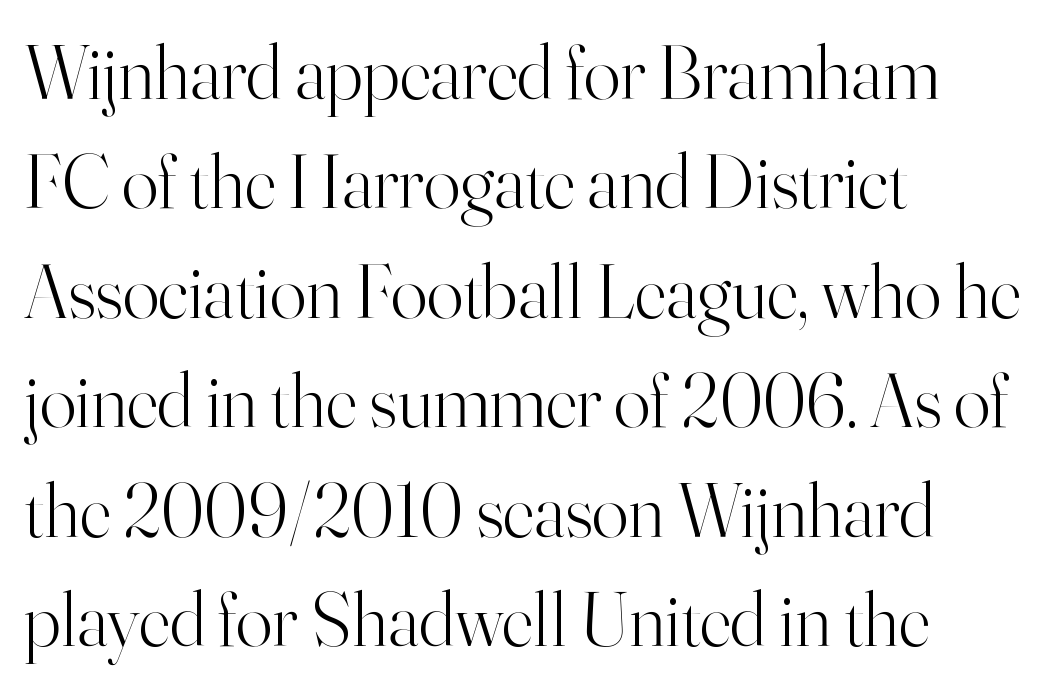
Q: Is the text bold? A: No.
Q: Is the text italic (slanted)? A: No, it is upright.
Q: Is the typeface a serif or a sans-serif typeface? A: Serif.
Q: Is the text underlined? A: No.
Q: How is the paragraph aligned? A: Left-aligned.
Q: Is the spacing between letters normal or unusually wide? A: Normal.
Q: Is the spacing between lines tight, normal or loose? A: Normal.
Q: Width (condensed, normal, or wide)? A: Normal.
Q: Stroke contrast? A: High.
Q: x-height? A: Small.
Q: Monospaced? A: No.
